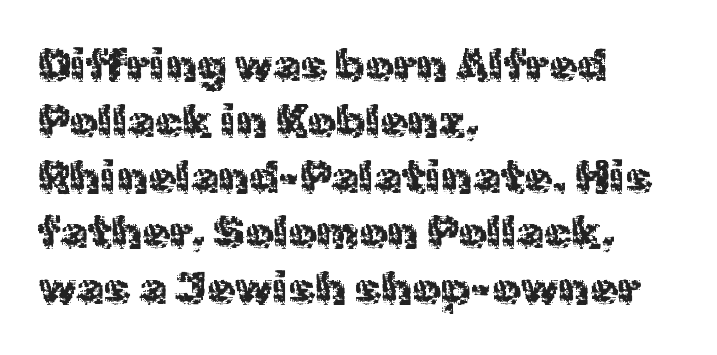
Q: Is the text bold? A: No.
Q: Is the text italic (slanted)? A: No, it is upright.
Q: Is the typeface a serif or a sans-serif typeface? A: Sans-serif.
Q: Is the text underlined? A: No.
Q: How is the paragraph aligned? A: Left-aligned.
Q: Is the spacing between letters normal or unusually wide? A: Normal.
Q: Width (condensed, normal, or wide)? A: Normal.
Q: x-height? A: Medium.
Q: Monospaced? A: No.
